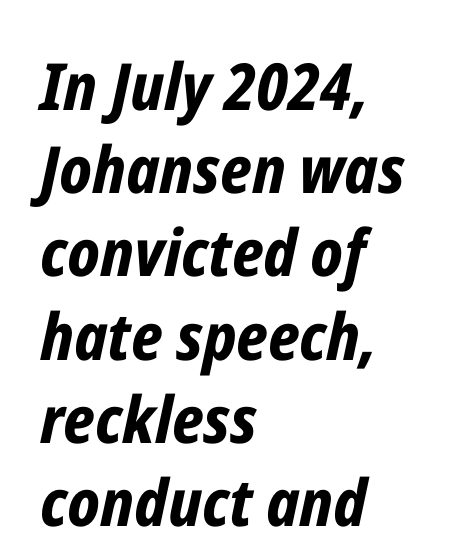
{"italic": "yes", "lean": "right", "slant_degrees": 12, "bold": "yes", "weight": "bold", "width": "condensed", "stroke_contrast": "low", "x_height": "medium", "monospaced": "no", "underline": "no", "align": "left", "line_spacing": "normal", "line_spacing_ratio": 1.28, "letter_spacing": "normal", "letter_spacing_em": 0.0, "glyph_px": 65}
